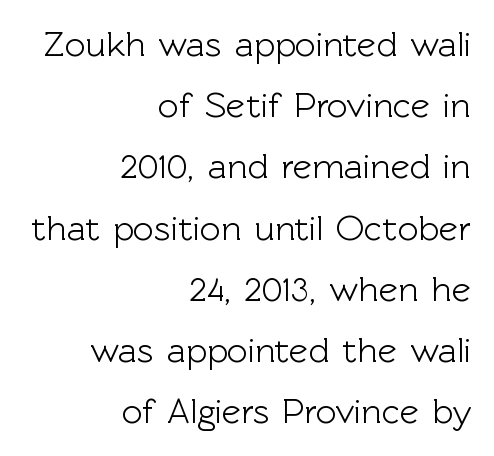
The image shows 36 px sans-serif type, upright; set right-aligned, normal line spacing (1.7x), normal letter spacing, not underlined; a medium x-height.
